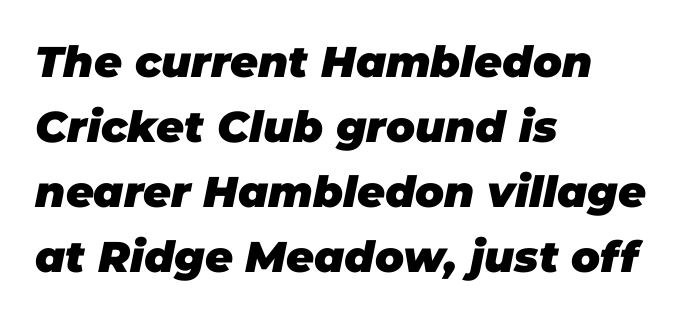
Q: Is the text bold? A: Yes.
Q: Is the text italic (slanted)? A: Yes, it leans right by about 11 degrees.
Q: Is the text underlined? A: No.
Q: How is the paragraph aligned? A: Left-aligned.
Q: Is the spacing between letters normal or unusually wide? A: Normal.
Q: Is the spacing between lines tight, normal or loose? A: Normal.
Q: Width (condensed, normal, or wide)? A: Normal.
Q: Stroke contrast? A: Low.
Q: x-height? A: Large.
Q: Monospaced? A: No.
